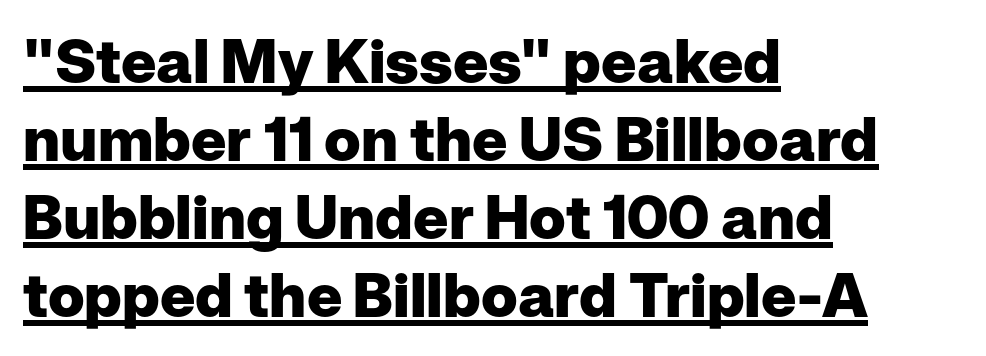
The image shows 61 px heavy sans-serif type, upright; set left-aligned, normal line spacing (1.28x), normal letter spacing, underlined; low stroke contrast and a medium x-height.
